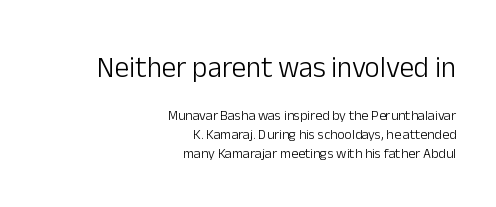
{"serif": "no", "italic": "no", "bold": "no", "weight": "light", "width": "normal", "stroke_contrast": "low", "x_height": "medium", "monospaced": "no", "underline": "no", "align": "right", "line_spacing": "normal", "line_spacing_ratio": 1.34, "letter_spacing": "normal", "letter_spacing_em": 0.0, "larger_block": "first", "size_ratio": 2.07, "glyph_px": 29}
